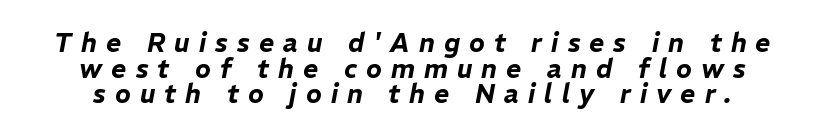
Q: Is the text italic (slanted)? A: Yes, it leans right by about 11 degrees.
Q: Is the text underlined? A: No.
Q: Is the spacing between letters normal or unusually wide? A: Unusually wide.
Q: Is the spacing between lines tight, normal or loose? A: Tight.
